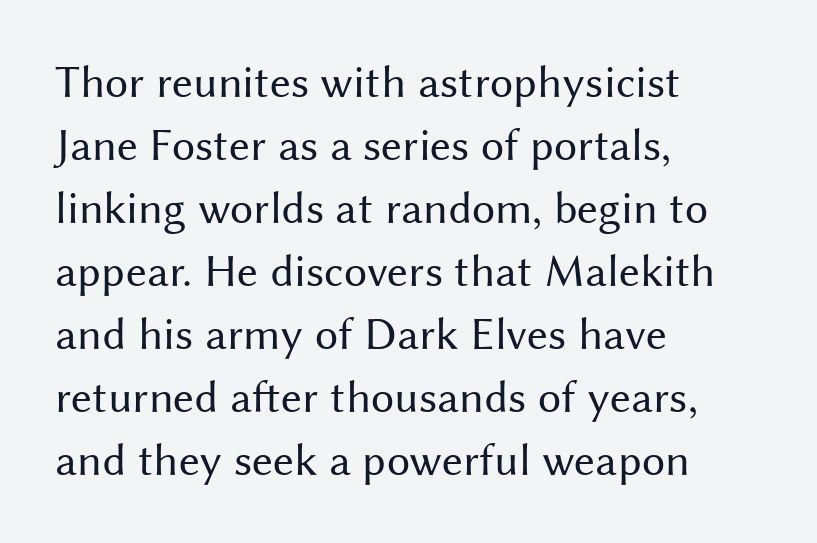
{"serif": "no", "italic": "no", "bold": "no", "weight": "regular", "width": "normal", "stroke_contrast": "medium", "x_height": "medium", "monospaced": "no", "underline": "no", "align": "left", "line_spacing": "normal", "line_spacing_ratio": 1.37, "letter_spacing": "normal", "letter_spacing_em": 0.0, "glyph_px": 46}
